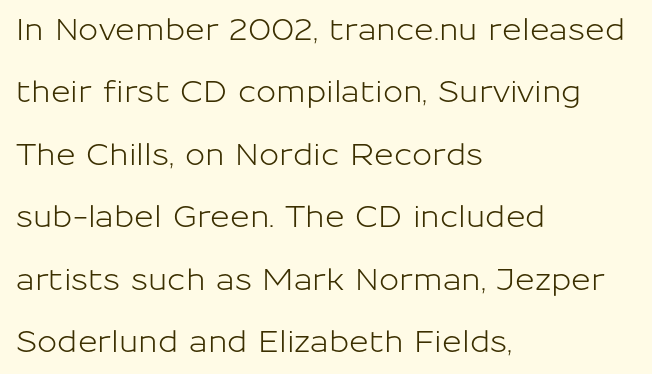
Short note: letters normally spaced. The text block is weighted toward the left margin, trailing off unevenly rightward. The characters display no serif detailing; their extremities are plain. The type sits square on the baseline with zero lean.
